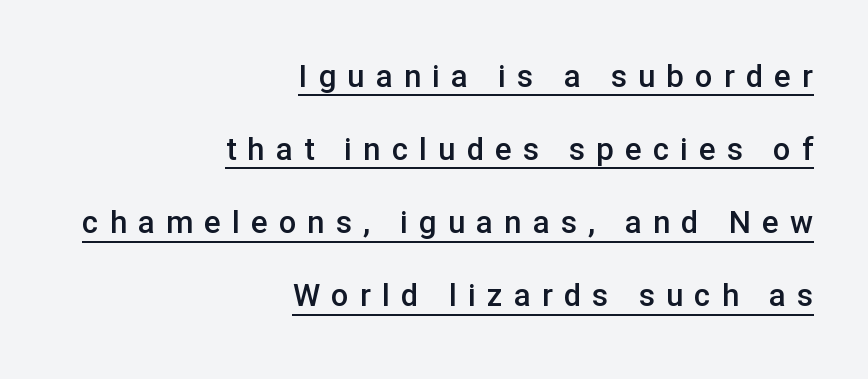
{"serif": "no", "italic": "no", "bold": "semi", "weight": "semibold", "width": "normal", "stroke_contrast": "low", "x_height": "medium", "monospaced": "no", "underline": "yes", "align": "right", "line_spacing": "loose", "line_spacing_ratio": 2.36, "letter_spacing": "wide", "letter_spacing_em": 0.36, "glyph_px": 31}
